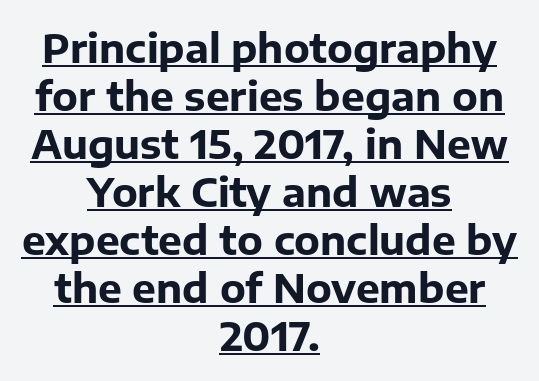
Q: Is the text bold? A: Yes.
Q: Is the text italic (slanted)? A: No, it is upright.
Q: Is the typeface a serif or a sans-serif typeface? A: Sans-serif.
Q: Is the text underlined? A: Yes.
Q: How is the paragraph aligned? A: Centered.
Q: Is the spacing between letters normal or unusually wide? A: Normal.
Q: Width (condensed, normal, or wide)? A: Normal.
Q: Stroke contrast? A: Low.
Q: x-height? A: Medium.
Q: Monospaced? A: No.
